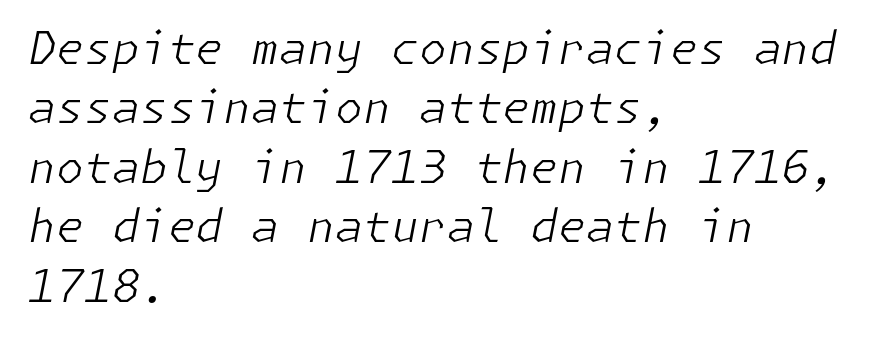
Slanted lettering throughout. In CSS terms this would be text-align: left. A typesetter would call this zero additional tracking. Leading matches the norm, producing a regular column. The strip under each line holds only bare page.
